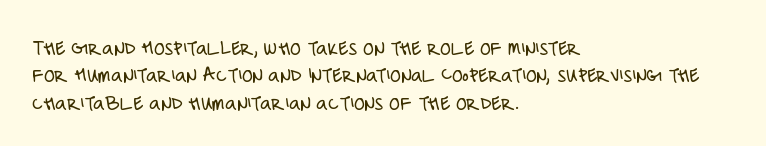
The image shows 22 px text type, upright; set left-aligned, normal line spacing (1.25x), normal letter spacing, not underlined.
